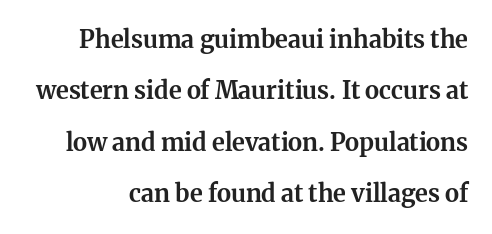
The image shows 24 px bold type, upright; set loose line spacing (2.14x), normal letter spacing, not underlined.
